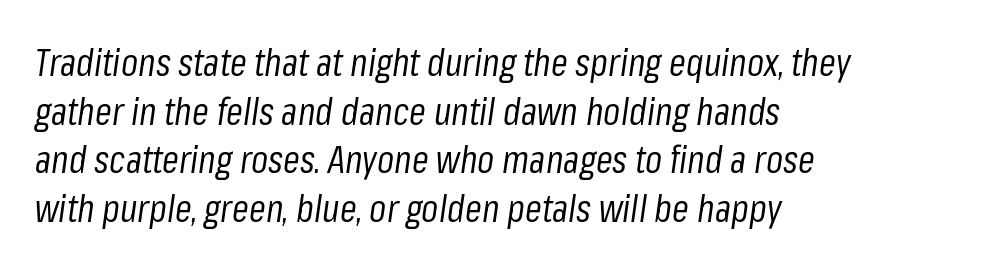
{"italic": "yes", "lean": "right", "slant_degrees": 8, "bold": "no", "weight": "regular", "width": "condensed", "stroke_contrast": "low", "x_height": "medium", "monospaced": "no", "underline": "no", "align": "left", "line_spacing": "normal", "line_spacing_ratio": 1.28, "letter_spacing": "normal", "letter_spacing_em": 0.0, "glyph_px": 38}
